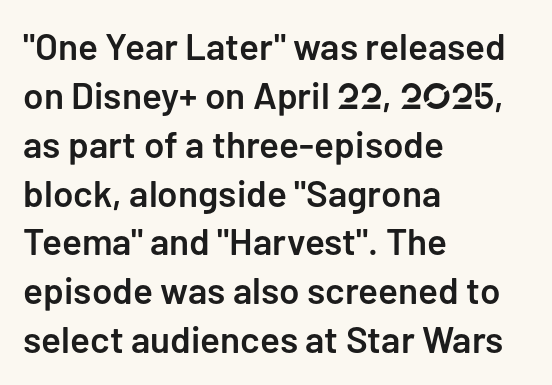
{"serif": "no", "italic": "no", "bold": "semi", "weight": "semibold", "width": "normal", "stroke_contrast": "low", "x_height": "medium", "monospaced": "no", "underline": "no", "align": "left", "line_spacing": "normal", "line_spacing_ratio": 1.32, "letter_spacing": "normal", "letter_spacing_em": 0.0, "glyph_px": 37}
